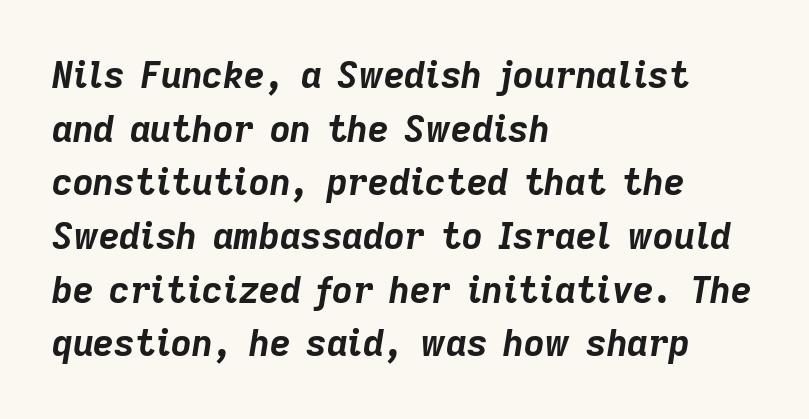
The vertical gap from one line to the next is medium. If you drew a ruler down the left edge, every line would touch it. The passage shown is emphatically bold. This sample uses an oblique cut, with every glyph tilted off the vertical. Each word holds together tightly as a unit, with standard inter-letter gaps.
